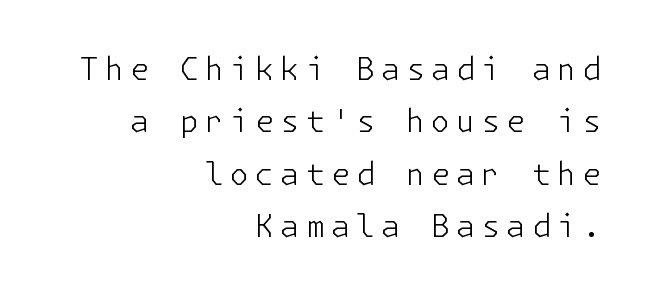
{"serif": "no", "italic": "no", "bold": "no", "weight": "light", "width": "normal", "stroke_contrast": "low", "x_height": "medium", "underline": "no", "align": "right", "line_spacing": "normal", "line_spacing_ratio": 1.69, "glyph_px": 31}
